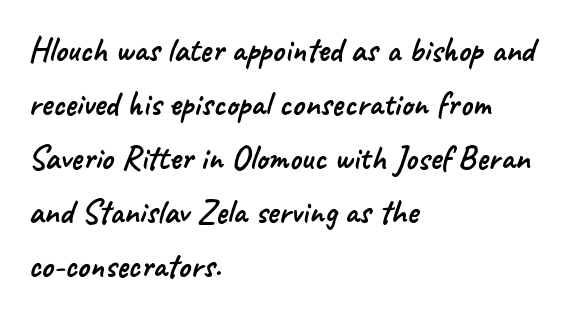
Compared with typical body copy, the letter spacing here is the same. The face used here is proportionally spaced, like ordinary book or web type. Vertically, the passage feels balanced, rows spaced as you'd expect. Teacher's note: observe the even left margin — that is flush-left alignment. A bare baseline throughout the passage. A typesetter would label this face a sans.
